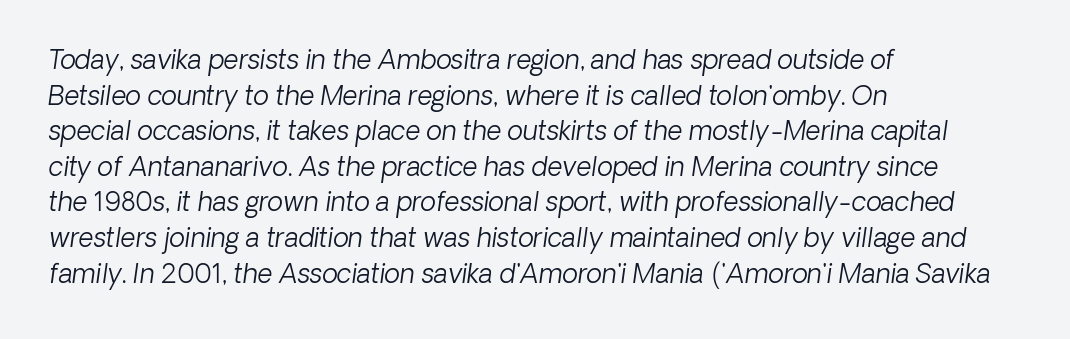
The horizontal fit of the characters is conventional and even. Quick note: interline space is typical. Reading down the block, your eye returns to a fixed left position each line. Compared with a typical body face, this is equally light or lighter still. Quick note: underline off.
